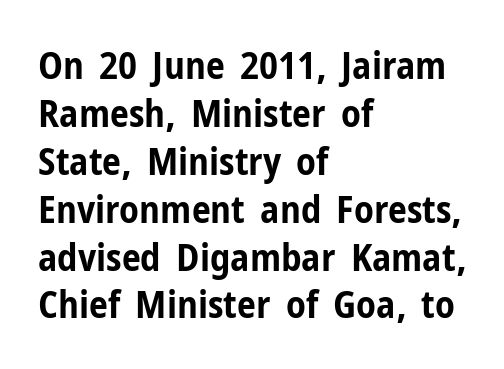
The image shows 38 px bold, condensed sans-serif type, upright; set left-aligned, normal line spacing (1.26x), normal letter spacing, not underlined; low stroke contrast and a medium x-height.
